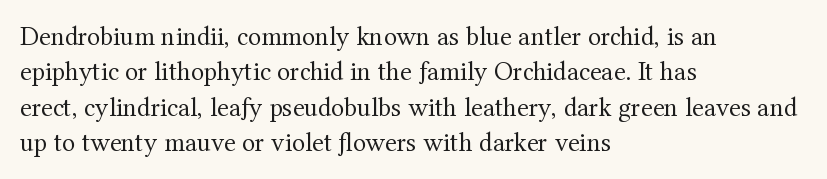
{"italic": "no", "bold": "no", "underline": "no", "align": "left", "line_spacing": "normal", "line_spacing_ratio": 1.31, "letter_spacing": "normal", "letter_spacing_em": 0.0, "glyph_px": 27}
